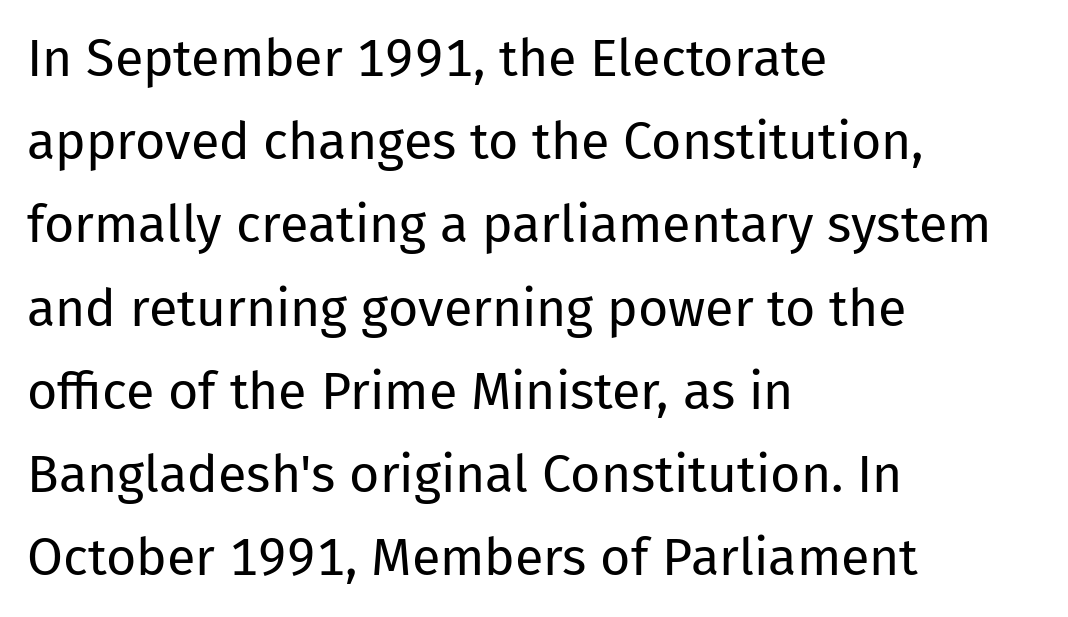
{"serif": "no", "italic": "no", "bold": "no", "weight": "regular", "width": "normal", "stroke_contrast": "low", "x_height": "medium", "monospaced": "no", "underline": "no", "align": "left", "line_spacing": "normal", "line_spacing_ratio": 1.6, "letter_spacing": "normal", "letter_spacing_em": 0.0, "glyph_px": 52}
